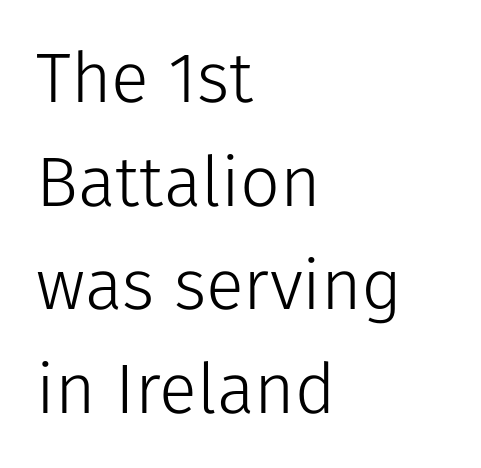
{"serif": "no", "italic": "no", "bold": "no", "weight": "light", "width": "normal", "stroke_contrast": "low", "x_height": "medium", "monospaced": "no", "underline": "no", "align": "left", "line_spacing": "normal", "line_spacing_ratio": 1.48, "letter_spacing": "normal", "letter_spacing_em": 0.0, "glyph_px": 70}
